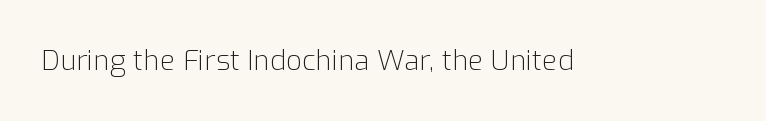
{"serif": "no", "italic": "no", "bold": "no", "weight": "light", "width": "normal", "stroke_contrast": "low", "x_height": "medium", "monospaced": "no", "underline": "no", "letter_spacing": "normal", "letter_spacing_em": 0.0, "glyph_px": 28}
